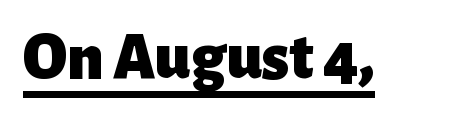
The letterforms sit shoulder to shoulder at normal distance. Does the lettering tilt? It doesn't — this is upright. Each glyph is drawn with heavy, bold strokes. Looks like regular typesetting: each glyph gets only the width it needs. This sample uses a sans-serif face. Notice how a bar underscores the lettering throughout.
